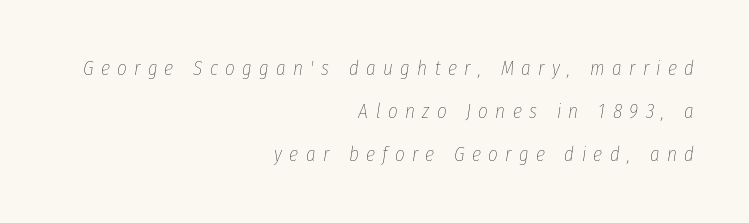
{"italic": "yes", "lean": "right", "slant_degrees": 8, "bold": "no", "underline": "no", "align": "right", "line_spacing": "loose", "line_spacing_ratio": 2.05, "letter_spacing": "wide", "letter_spacing_em": 0.35, "glyph_px": 21}
